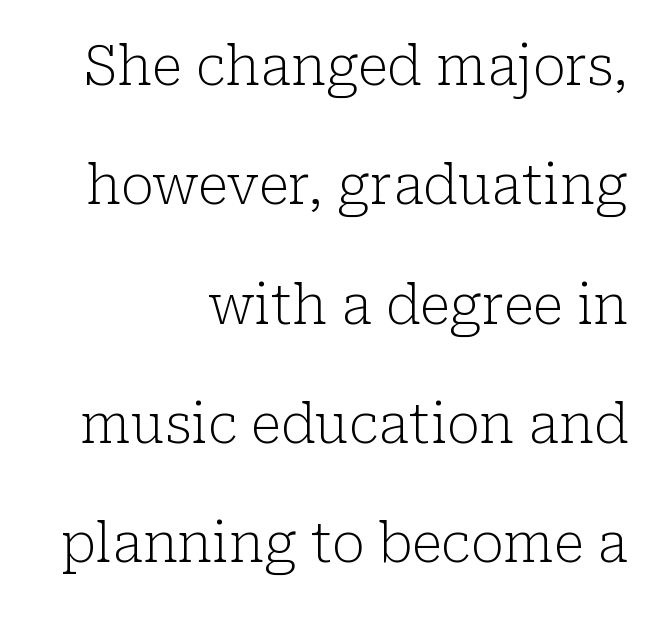
If you measured baseline to baseline, you'd find a long distance. Heft: none added — not bold. Compared with typical body copy, the letter spacing here is the same. Each letter's strokes conclude with small projecting serifs. Ascenders rise straight up at ninety degrees.
